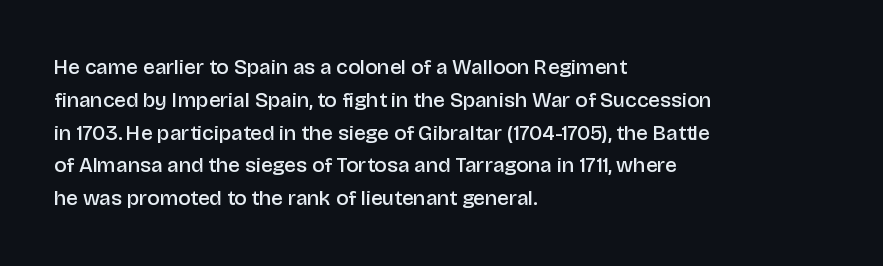
Q: Is the text bold? A: Semi-bold.
Q: Is the text italic (slanted)? A: No, it is upright.
Q: Is the text underlined? A: No.
Q: How is the paragraph aligned? A: Left-aligned.
Q: Is the spacing between letters normal or unusually wide? A: Normal.
Q: Is the spacing between lines tight, normal or loose? A: Normal.
